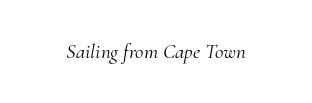
Q: Is the text bold? A: No.
Q: Is the text italic (slanted)? A: Yes, it leans right by about 10 degrees.
Q: Is the text underlined? A: No.
Q: Is the spacing between letters normal or unusually wide? A: Normal.
